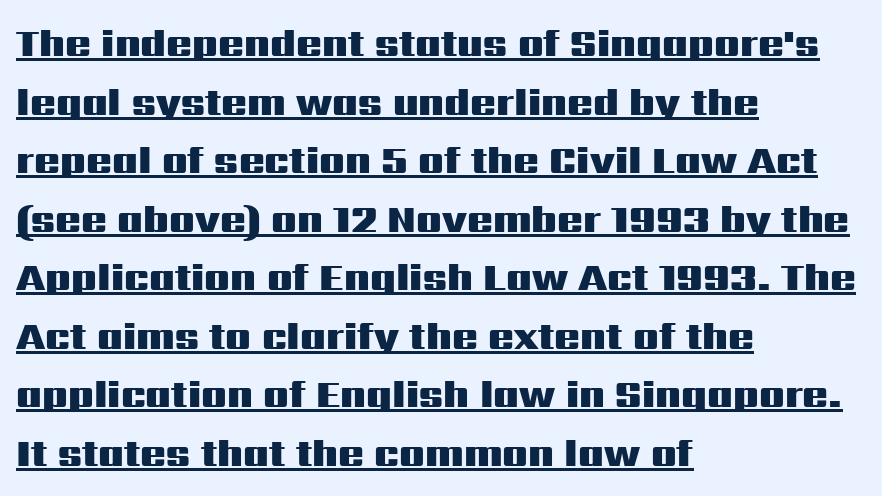
Classification — sans serif. Leading matches the norm, producing a regular column. The letters sit at their default tracking, neither squeezed nor spread. Do the letters lean? They stand straight.
